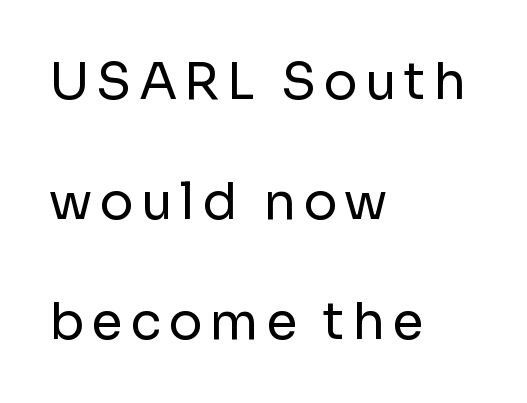
{"serif": "no", "italic": "no", "bold": "no", "weight": "regular", "width": "normal", "stroke_contrast": "low", "x_height": "medium", "monospaced": "no", "underline": "no", "align": "left", "line_spacing": "loose", "line_spacing_ratio": 2.35, "glyph_px": 51}
